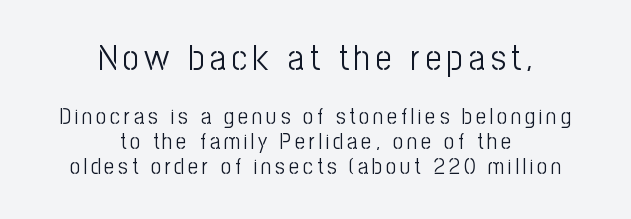
A clean baseline with only descenders dipping below it. Posture: upright roman. Proportional: the letters do not fall into vertical columns. Honestly, the rows look squashed on top of each other. No heavy texture on the line: the type isn't bold. This sample is center-justified, so both line endings float freely.
